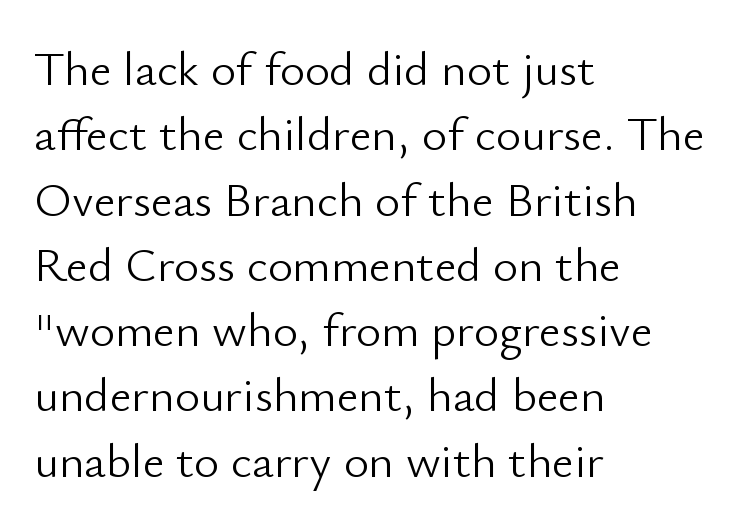
These glyphs show unthickened strokes, regular width or finer. The specimen reads as upright at a glance. Here the designer chose a conventional face with non-uniform glyph widths. Between one letter and the next there's only the usual sliver of space. Check the space under the baseline: it is left empty. These lines are set flush left with a ragged right edge.
